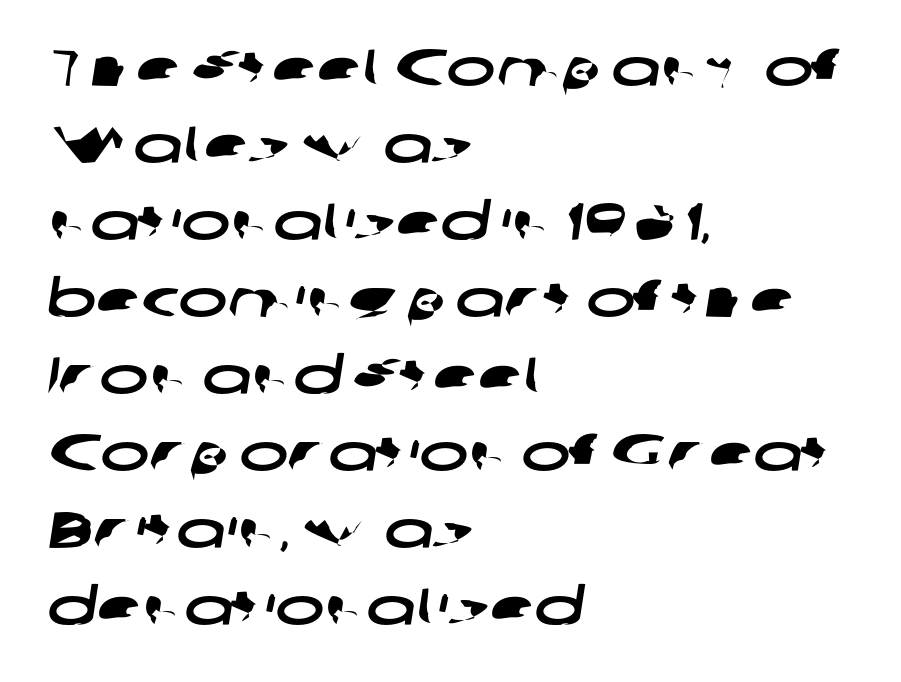
Here the designer chose a conventional face with non-uniform glyph widths. The type is set solid horizontally, with unmodified tracking. Beneath every word, the page is bare. How would I describe the line gaps? Plain and ordinary. The text block is weighted toward the left margin, trailing off unevenly rightward.
